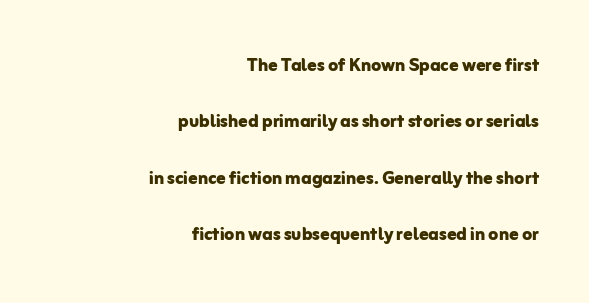
Q: Is the text bold? A: Yes.
Q: Is the text italic (slanted)? A: No, it is upright.
Q: Is the text underlined? A: No.
Q: How is the paragraph aligned? A: Right-aligned.
Q: Is the spacing between letters normal or unusually wide? A: Normal.
Q: Is the spacing between lines tight, normal or loose? A: Loose.
